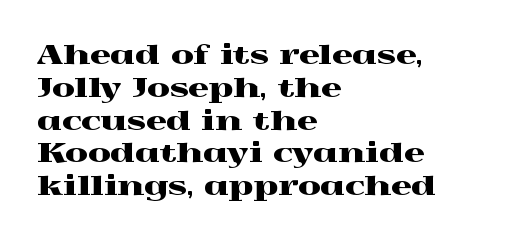
Q: Is the text italic (slanted)? A: No, it is upright.
Q: Is the text underlined? A: No.
Q: How is the paragraph aligned? A: Left-aligned.
Q: Is the spacing between letters normal or unusually wide? A: Normal.
Q: Is the spacing between lines tight, normal or loose? A: Normal.
